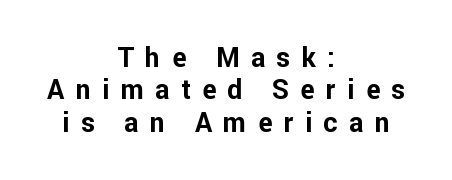
No word sits above an underline. The tracking jumps out immediately: characters are airy and widely separated. Its strokes are broad and dark, the hallmark of bold type. Short and long lines alike share a common midpoint. You can tell it's not italic because the verticals are truly vertical.
